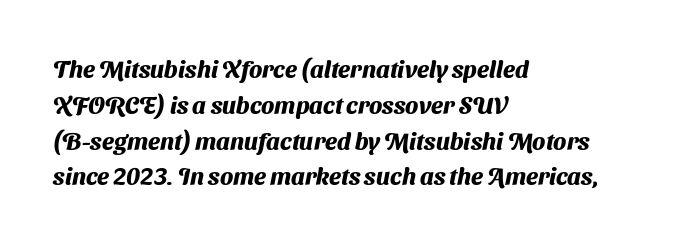
Where is the straight margin? On the left. Typographic density is high because the face is bold. Each new line begins a customary step beneath the previous one. This rendering leaves character spacing at its baseline value.
